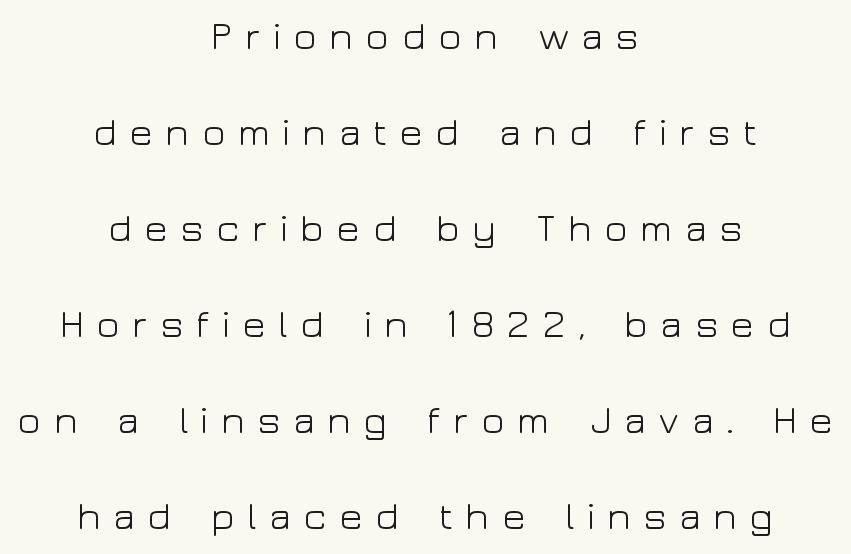
{"serif": "no", "italic": "no", "bold": "no", "weight": "light", "width": "wide", "stroke_contrast": "low", "x_height": "medium", "monospaced": "no", "underline": "no", "align": "center", "line_spacing": "loose", "line_spacing_ratio": 2.46, "letter_spacing": "wide", "letter_spacing_em": 0.3, "glyph_px": 39}
